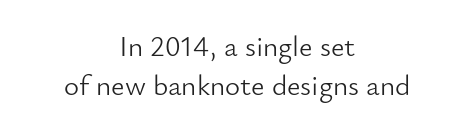
The image shows 29 px light sans-serif type, upright; set centered, normal line spacing (1.35x), normal letter spacing, not underlined; low stroke contrast and a small x-height.
